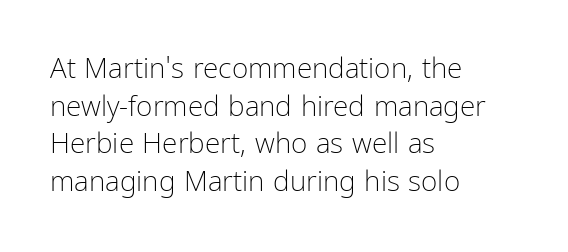
Q: Is the text bold? A: No.
Q: Is the text italic (slanted)? A: No, it is upright.
Q: Is the typeface a serif or a sans-serif typeface? A: Sans-serif.
Q: Is the text underlined? A: No.
Q: How is the paragraph aligned? A: Left-aligned.
Q: Is the spacing between letters normal or unusually wide? A: Normal.
Q: Is the spacing between lines tight, normal or loose? A: Normal.
Q: Width (condensed, normal, or wide)? A: Condensed.
Q: Stroke contrast? A: Low.
Q: x-height? A: Medium.
Q: Monospaced? A: No.
